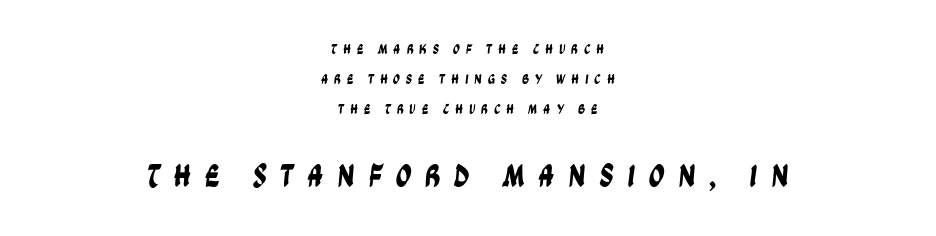
The image shows 32 px condensed sans-serif type; set centered, loose line spacing (2.13x), unusually wide letter spacing (+0.41 em), not underlined; the second (bottom) block is 2.29x larger; low stroke contrast and a large x-height.
